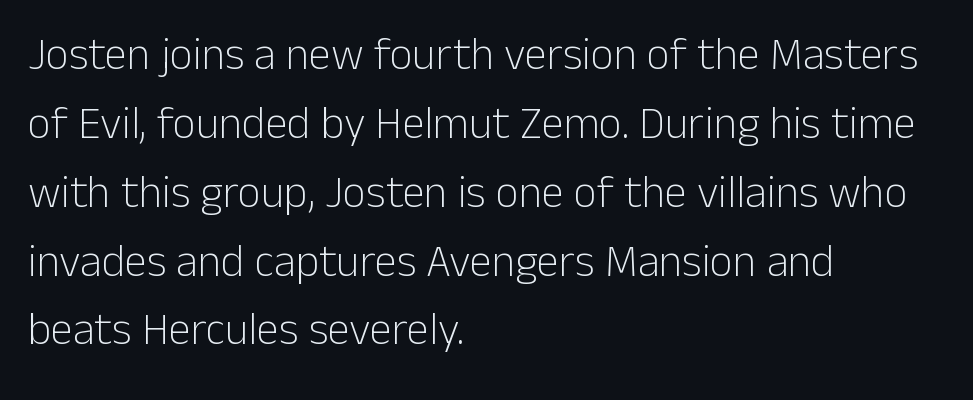
{"serif": "no", "italic": "no", "bold": "no", "weight": "light", "width": "normal", "stroke_contrast": "low", "x_height": "medium", "monospaced": "no", "underline": "no", "align": "left", "line_spacing": "normal", "line_spacing_ratio": 1.53, "letter_spacing": "normal", "letter_spacing_em": 0.0, "glyph_px": 45}
